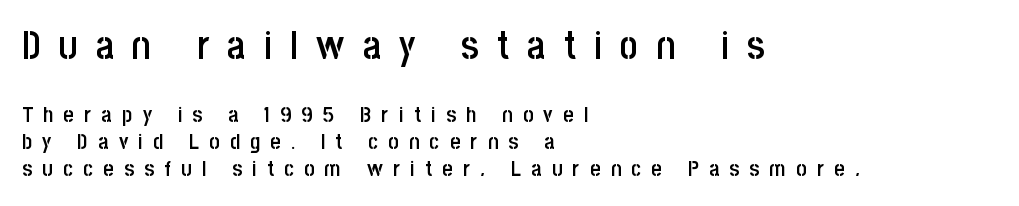
Weight check: semibold — heavier than regular, not quite bold. Size hierarchy here favors the leading block over the trailing one. Nobody drew a line under any word here. Is this a fixed-width face? No — the glyphs have proportional, varying widths.
